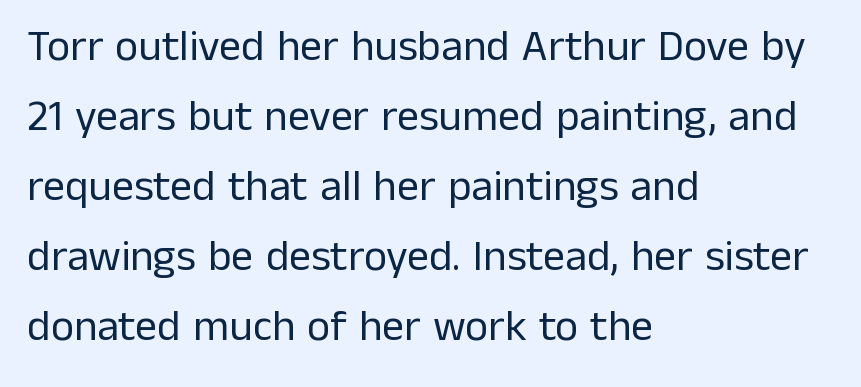
The image shows 44 px regular-weight sans-serif type, upright; set left-aligned, normal line spacing (1.59x), normal letter spacing, not underlined; low stroke contrast and a medium x-height.
